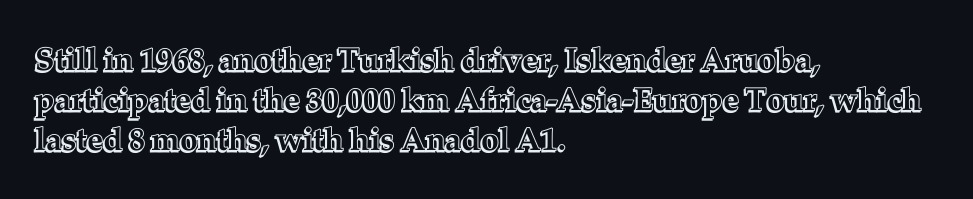
{"italic": "no", "width": "normal", "x_height": "medium", "monospaced": "no", "underline": "no", "align": "left", "line_spacing": "normal", "line_spacing_ratio": 1.25, "letter_spacing": "normal", "letter_spacing_em": 0.0, "glyph_px": 32}
